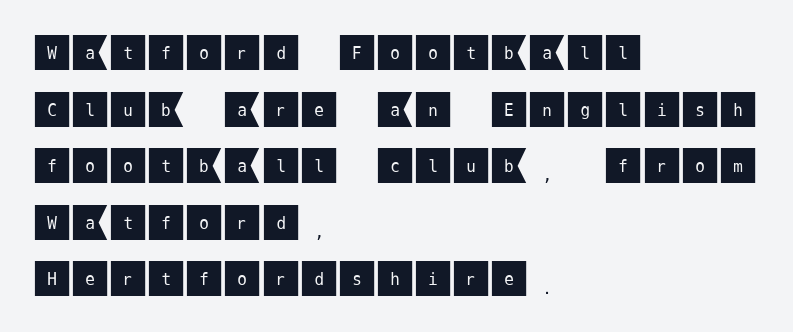
Q: Is the text italic (slanted)? A: No, it is upright.
Q: Is the typeface a serif or a sans-serif typeface? A: Sans-serif.
Q: Is the text underlined? A: No.
Q: How is the paragraph aligned? A: Left-aligned.
Q: Is the spacing between letters normal or unusually wide? A: Normal.
Q: Is the spacing between lines tight, normal or loose? A: Normal.
Q: Width (condensed, normal, or wide)? A: Normal.
Q: Stroke contrast? A: Medium.
Q: x-height? A: Large.
